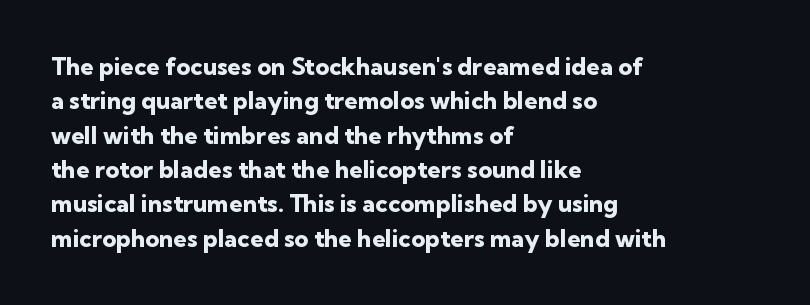
Q: Is the text bold? A: Yes.
Q: Is the text italic (slanted)? A: No, it is upright.
Q: Is the text underlined? A: No.
Q: How is the paragraph aligned? A: Left-aligned.
Q: Is the spacing between letters normal or unusually wide? A: Normal.
Q: Is the spacing between lines tight, normal or loose? A: Normal.
